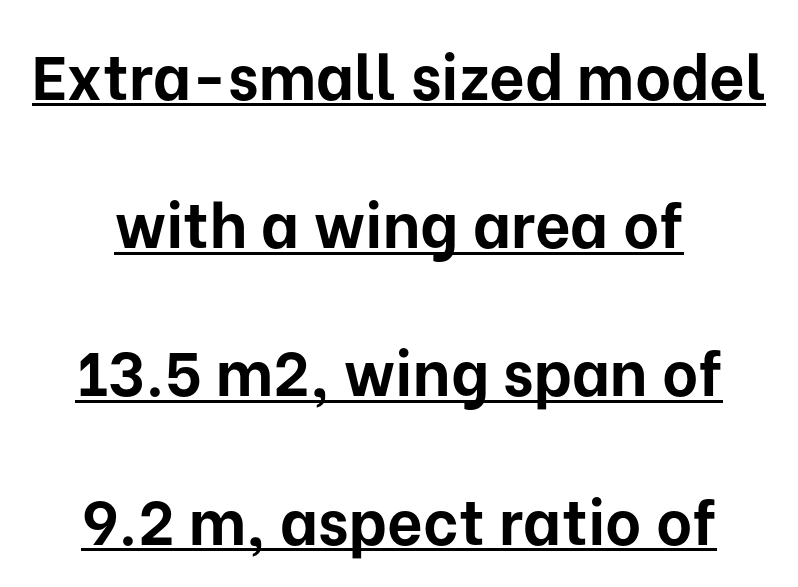
Plenty of ink on the page — the face is bold. Do the letters lean? They stand straight. You can see a thin bar hugging the bottom of the glyphs. The rendering uses a large line-height, opening up the rows. Character widths vary here, with narrow letters taking less room than wide ones. Letter spacing: default.
